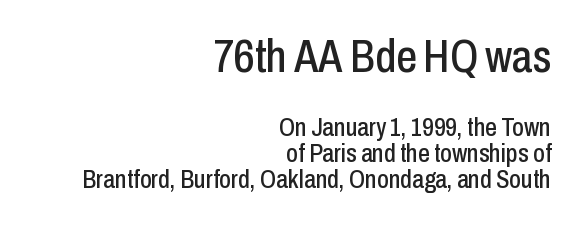
{"serif": "no", "italic": "no", "width": "condensed", "stroke_contrast": "low", "x_height": "medium", "monospaced": "no", "underline": "no", "align": "right", "line_spacing": "tight", "line_spacing_ratio": 0.99, "letter_spacing": "normal", "letter_spacing_em": 0.0, "larger_block": "first", "size_ratio": 1.77, "glyph_px": 46}
